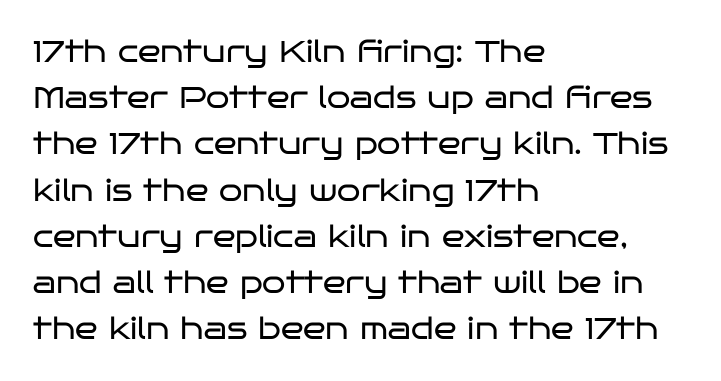
Check where the strokes stop: nothing finishes them off — pure sans. The setting favours the left margin, as ordinary paragraphs usually do. Notice how the stems are strictly vertical — no italics here. Nothing heavy about these letters — not bold at all. Beneath every word, the page is bare. Successive baselines arrive at the customary interval.
